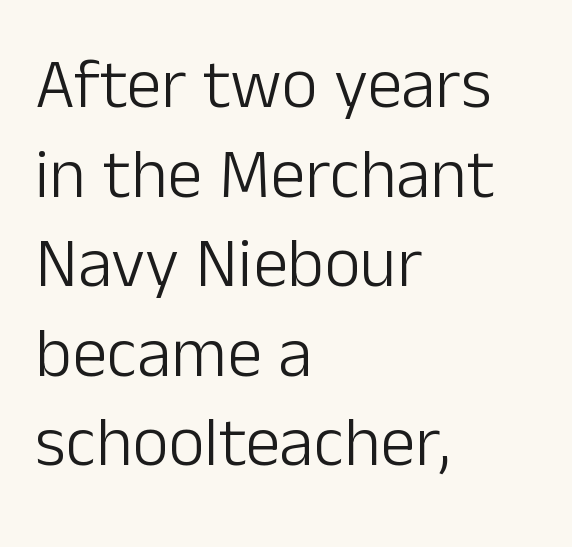
The designer went with a sans here, leaving each stem footless. The space between consecutive lines is moderate. These lines were composed using upright roman letters. A bare baseline throughout the passage. Summary of weight: not heavy and not bold.
